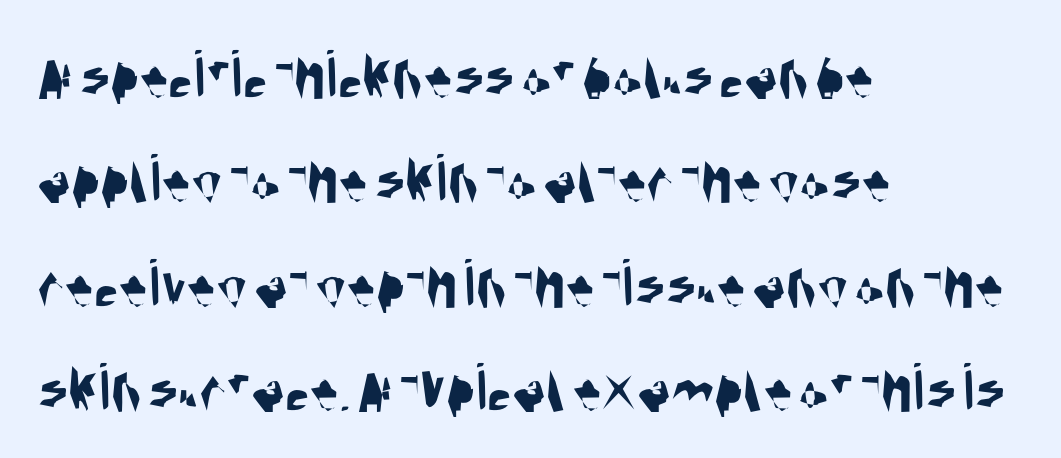
Q: Is the typeface a serif or a sans-serif typeface? A: Sans-serif.
Q: Is the text underlined? A: No.
Q: How is the paragraph aligned? A: Left-aligned.
Q: Is the spacing between letters normal or unusually wide? A: Normal.
Q: Is the spacing between lines tight, normal or loose? A: Normal.
Q: Width (condensed, normal, or wide)? A: Condensed.
Q: Stroke contrast? A: Medium.
Q: x-height? A: Large.
Q: Monospaced? A: No.
